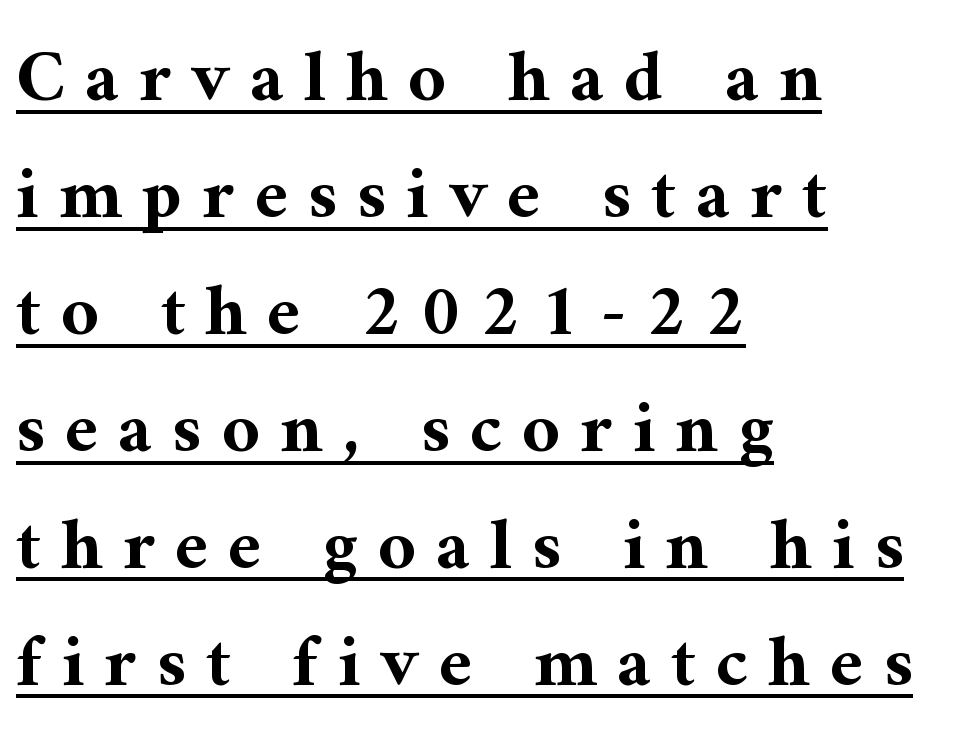
The image shows 74 px bold serif type, upright; set left-aligned, normal line spacing (1.58x), unusually wide letter spacing (+0.27 em), underlined; medium stroke contrast and a medium x-height.
